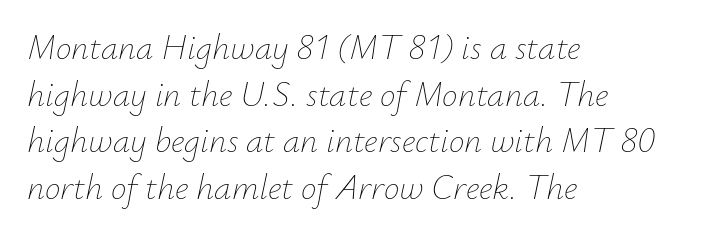
{"italic": "yes", "lean": "right", "slant_degrees": 12, "bold": "no", "weight": "thin", "width": "normal", "stroke_contrast": "low", "x_height": "small", "monospaced": "no", "underline": "no", "align": "left", "line_spacing": "normal", "line_spacing_ratio": 1.33, "letter_spacing": "normal", "letter_spacing_em": 0.0, "glyph_px": 35}
